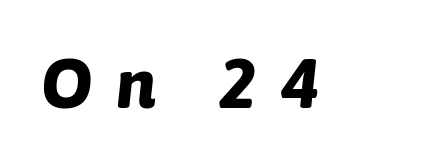
{"italic": "yes", "lean": "right", "slant_degrees": 6, "bold": "yes", "weight": "bold", "width": "normal", "stroke_contrast": "low", "x_height": "medium", "monospaced": "no", "underline": "no", "letter_spacing": "wide", "letter_spacing_em": 0.34, "glyph_px": 70}
